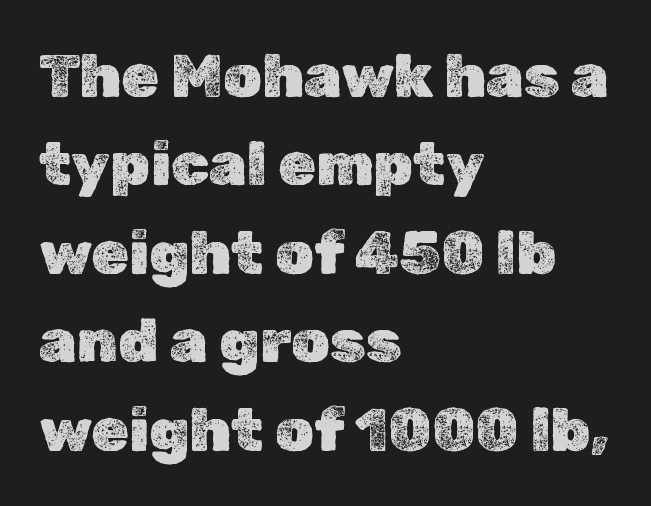
{"italic": "no", "width": "normal", "x_height": "medium", "monospaced": "no", "underline": "no", "align": "left", "line_spacing": "normal", "line_spacing_ratio": 1.45, "letter_spacing": "normal", "letter_spacing_em": 0.0, "glyph_px": 61}
